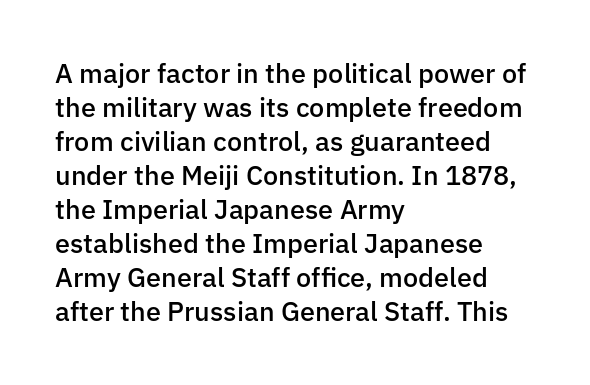
The image shows 27 px text type, upright; set left-aligned, normal line spacing (1.26x), normal letter spacing, not underlined.
